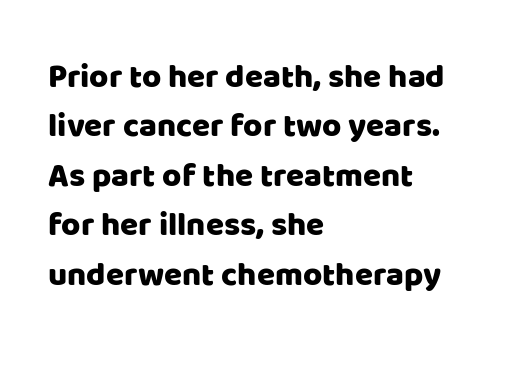
Line beginnings align vertically; line endings do not. Is this a fixed-width face? No — the glyphs have proportional, varying widths. A typesetter would call this zero additional tracking. The glyphs are unaccompanied by any horizontal stroke below them. Italic: no, the glyphs are upright roman. Students, observe: this is what conventionally led text looks like.
